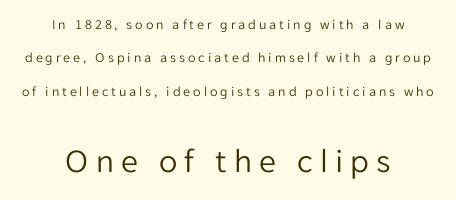
Q: Is the text bold? A: No.
Q: Is the text italic (slanted)? A: No, it is upright.
Q: Is the typeface a serif or a sans-serif typeface? A: Sans-serif.
Q: Is the text underlined? A: No.
Q: How is the paragraph aligned? A: Centered.
Q: Is the spacing between letters normal or unusually wide? A: Unusually wide.
Q: Is the spacing between lines tight, normal or loose? A: Loose.
Q: Which block of text is set in a larger size, the first (top) or the second (bottom)? A: The second (bottom) one.
Q: Width (condensed, normal, or wide)? A: Normal.
Q: Stroke contrast? A: Low.
Q: x-height? A: Medium.
Q: Monospaced? A: No.
